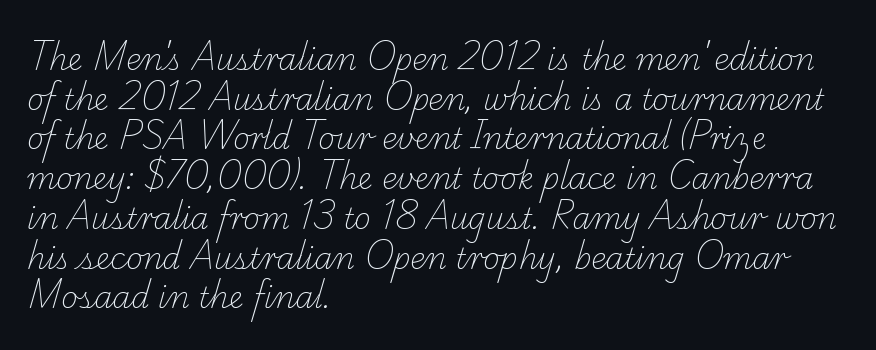
Q: Is the text bold? A: No.
Q: Is the typeface a serif or a sans-serif typeface? A: Serif.
Q: Is the text underlined? A: No.
Q: How is the paragraph aligned? A: Left-aligned.
Q: Is the spacing between letters normal or unusually wide? A: Normal.
Q: Is the spacing between lines tight, normal or loose? A: Normal.
Q: Width (condensed, normal, or wide)? A: Normal.
Q: Stroke contrast? A: Low.
Q: x-height? A: Small.
Q: Monospaced? A: No.
